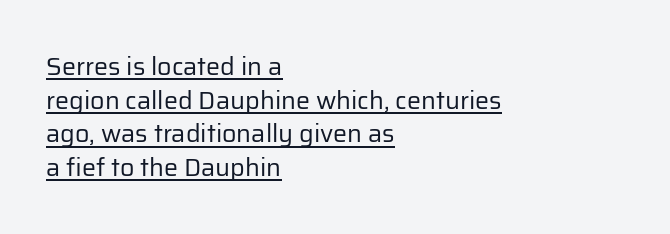
The image shows 25 px text type, upright; set left-aligned, normal line spacing (1.35x), normal letter spacing, underlined.
